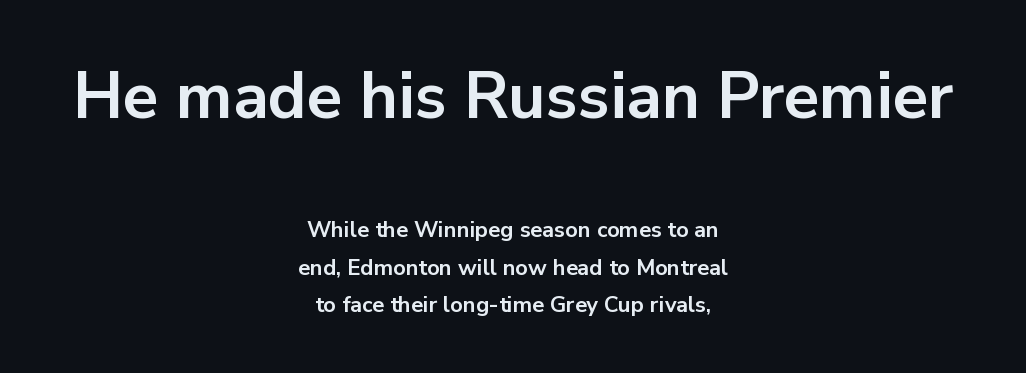
{"serif": "no", "italic": "no", "bold": "yes", "weight": "bold", "width": "normal", "stroke_contrast": "low", "x_height": "medium", "monospaced": "no", "underline": "no", "align": "center", "line_spacing": "normal", "line_spacing_ratio": 1.7, "letter_spacing": "normal", "letter_spacing_em": 0.0, "larger_block": "first", "size_ratio": 2.95, "glyph_px": 65}
